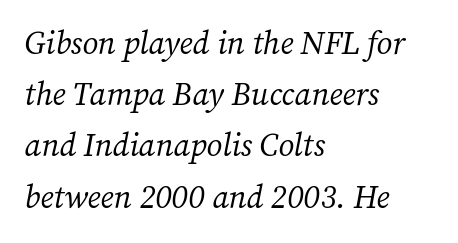
{"serif": "yes", "italic": "yes", "lean": "right", "slant_degrees": 12, "bold": "no", "weight": "regular", "width": "normal", "stroke_contrast": "medium", "x_height": "medium", "monospaced": "no", "underline": "no", "align": "left", "line_spacing": "normal", "line_spacing_ratio": 1.6, "letter_spacing": "normal", "letter_spacing_em": 0.0, "glyph_px": 32}
